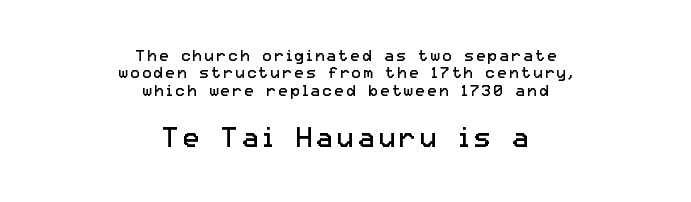
{"serif": "no", "italic": "no", "bold": "no", "weight": "regular", "width": "normal", "stroke_contrast": "low", "x_height": "medium", "monospaced": "no", "underline": "no", "align": "center", "line_spacing": "tight", "line_spacing_ratio": 1.08, "larger_block": "second", "size_ratio": 1.75, "glyph_px": 28}
